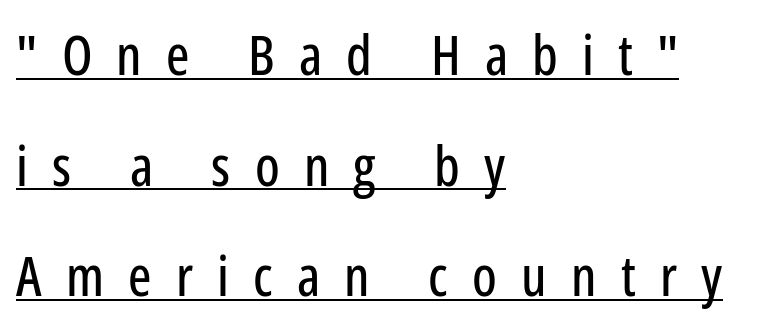
{"serif": "no", "italic": "no", "width": "condensed", "stroke_contrast": "low", "x_height": "medium", "monospaced": "no", "underline": "yes", "align": "left", "line_spacing": "loose", "line_spacing_ratio": 2.01, "letter_spacing": "wide", "letter_spacing_em": 0.44, "glyph_px": 55}
